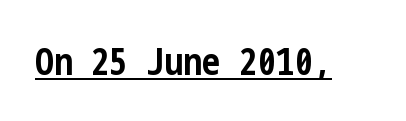
The lettering stays uniformly vertical, giving the passage a roman look. Bold? Absolutely — the strokes are thick and heavy. Each line of the rendering has a horizontal stroke beneath the glyphs. Type style note: lacks serifs. What stands out about the letter spacing? Nothing — it is the standard amount.
